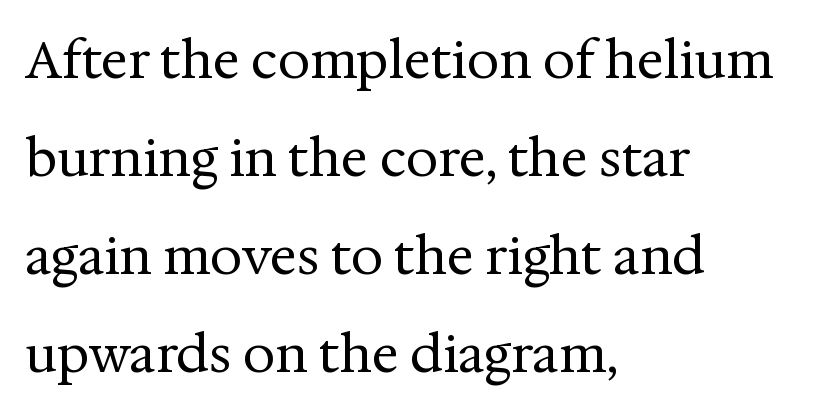
Unbolded letterforms with no extra heft. The passage shown is typed in a proportional face where columns would drift. Lines of text with bare space underneath. To sum up the face: it has serifs. These lines were composed using upright roman letters. The typesetter chose a ragged-right arrangement here.
